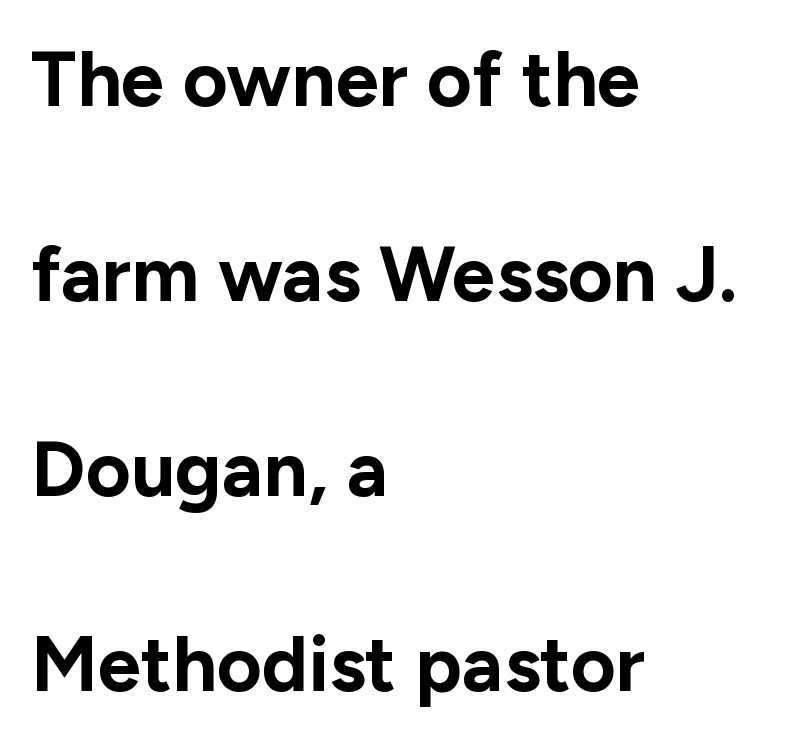
Q: Is the text bold? A: Yes.
Q: Is the text italic (slanted)? A: No, it is upright.
Q: Is the typeface a serif or a sans-serif typeface? A: Sans-serif.
Q: Is the text underlined? A: No.
Q: How is the paragraph aligned? A: Left-aligned.
Q: Is the spacing between letters normal or unusually wide? A: Normal.
Q: Is the spacing between lines tight, normal or loose? A: Loose.
Q: Width (condensed, normal, or wide)? A: Normal.
Q: Stroke contrast? A: Low.
Q: x-height? A: Medium.
Q: Monospaced? A: No.
